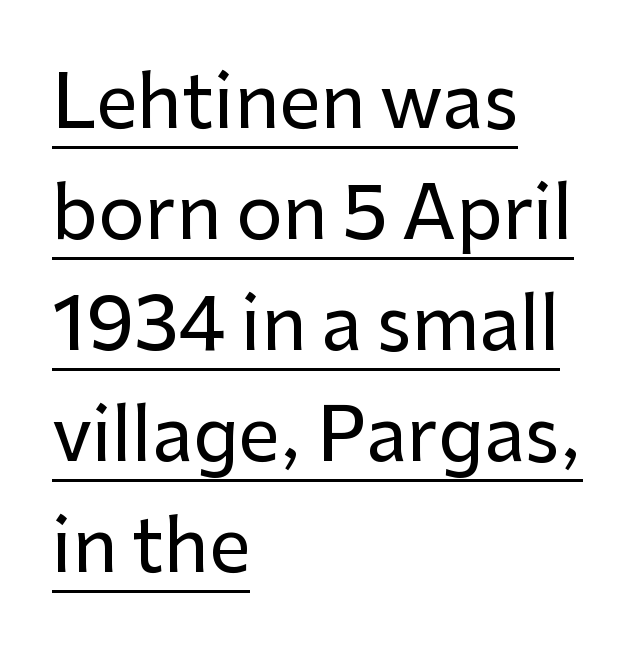
{"serif": "no", "italic": "no", "width": "normal", "stroke_contrast": "low", "x_height": "medium", "monospaced": "no", "underline": "yes", "align": "left", "line_spacing": "normal", "line_spacing_ratio": 1.52, "letter_spacing": "normal", "letter_spacing_em": 0.0, "glyph_px": 73}
